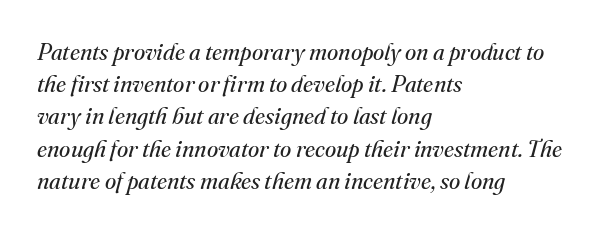
The image shows 23 px text type, italic (leaning right); set left-aligned, normal line spacing (1.4x), normal letter spacing, not underlined.
